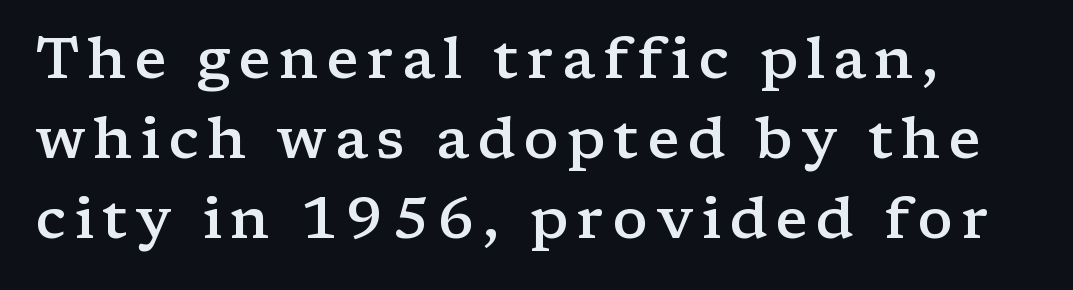
Q: Is the text bold? A: Semi-bold.
Q: Is the text italic (slanted)? A: No, it is upright.
Q: Is the typeface a serif or a sans-serif typeface? A: Serif.
Q: Is the text underlined? A: No.
Q: Is the spacing between lines tight, normal or loose? A: Normal.
Q: Width (condensed, normal, or wide)? A: Wide.
Q: Stroke contrast? A: Low.
Q: x-height? A: Medium.
Q: Monospaced? A: No.
